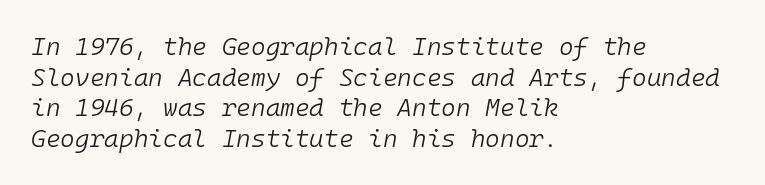
Observe the ordinary spacing: letters are neighbours, not strangers. Any mark beneath the type? The region is blank. Visually the block forms a straight wall on the left and a jagged coastline on the right. The specimen reads as italic at a glance. Compared with a typical body face, this is equally light or lighter still.
